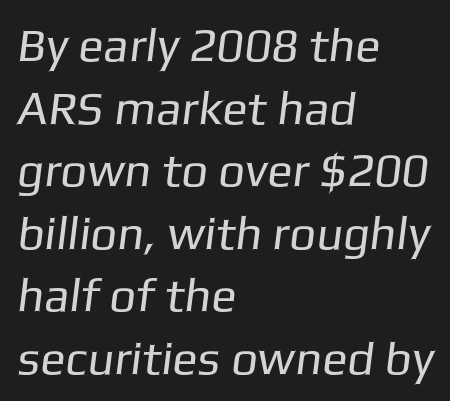
The image shows 47 px regular-weight sans-serif type; set left-aligned, normal line spacing (1.33x), normal letter spacing, not underlined; low stroke contrast and a medium x-height.
